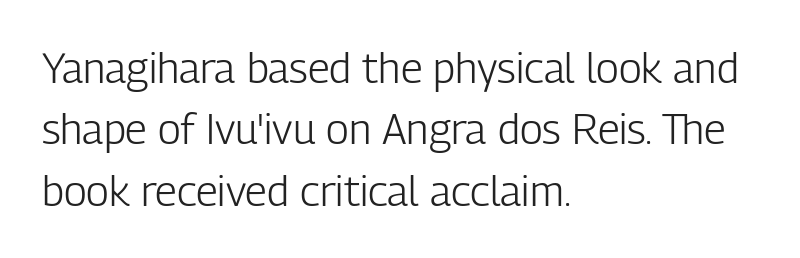
Do the letters lean? They stand straight. One glance says typical: line gaps are just what's usual. Note the varied advance widths — an 'i' is clearly narrower than an 'm'. The tracking reads as untouched default to a designer's eye.
